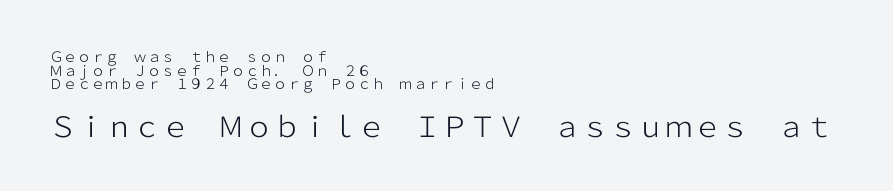
Q: Is the text bold? A: No.
Q: Is the text italic (slanted)? A: No, it is upright.
Q: Is the typeface a serif or a sans-serif typeface? A: Sans-serif.
Q: Is the text underlined? A: No.
Q: How is the paragraph aligned? A: Left-aligned.
Q: Is the spacing between letters normal or unusually wide? A: Normal.
Q: Is the spacing between lines tight, normal or loose? A: Tight.
Q: Which block of text is set in a larger size, the first (top) or the second (bottom)? A: The second (bottom) one.
Q: Width (condensed, normal, or wide)? A: Normal.
Q: Stroke contrast? A: Low.
Q: x-height? A: Medium.
Q: Monospaced? A: No.
